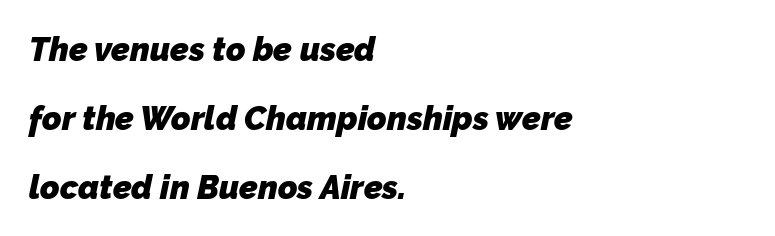
The image shows 33 px heavy sans-serif type; set left-aligned, loose line spacing (2.09x), normal letter spacing, not underlined; low stroke contrast and a medium x-height.
